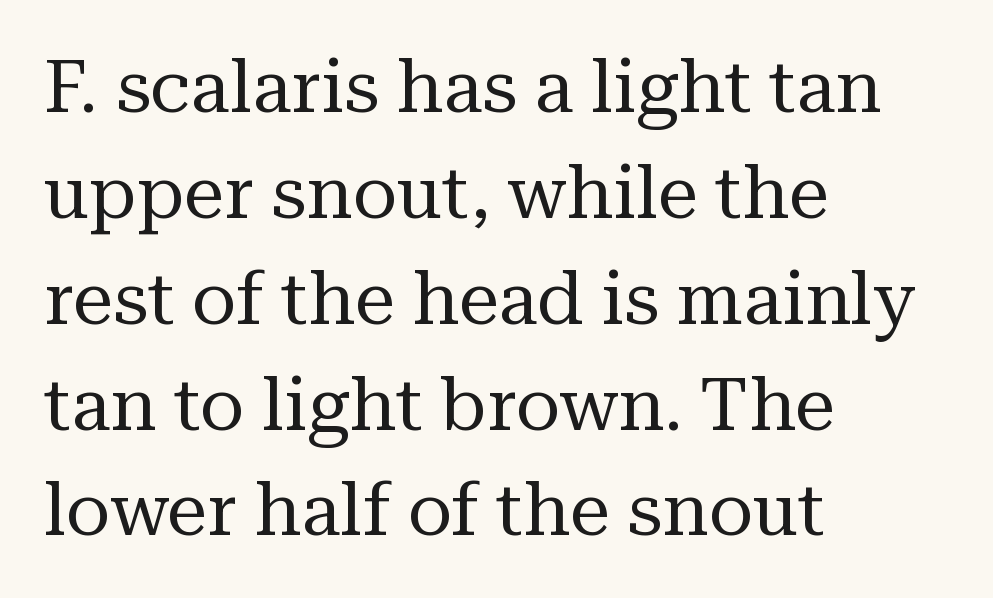
Q: Is the text bold? A: No.
Q: Is the text italic (slanted)? A: No, it is upright.
Q: Is the typeface a serif or a sans-serif typeface? A: Serif.
Q: Is the text underlined? A: No.
Q: How is the paragraph aligned? A: Left-aligned.
Q: Is the spacing between letters normal or unusually wide? A: Normal.
Q: Is the spacing between lines tight, normal or loose? A: Normal.
Q: Width (condensed, normal, or wide)? A: Normal.
Q: Stroke contrast? A: Medium.
Q: x-height? A: Medium.
Q: Monospaced? A: No.
